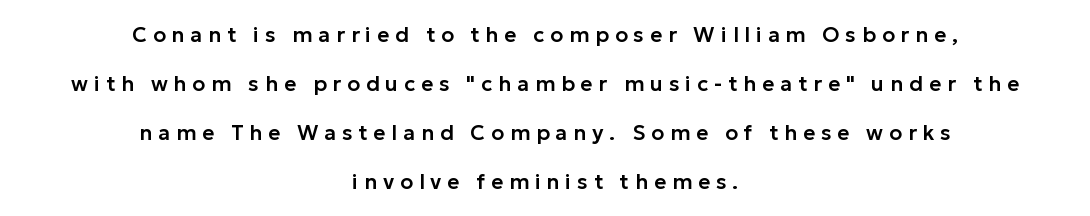
{"italic": "no", "underline": "no", "align": "center", "line_spacing": "loose", "line_spacing_ratio": 2.33, "letter_spacing": "wide", "letter_spacing_em": 0.28, "glyph_px": 21}
